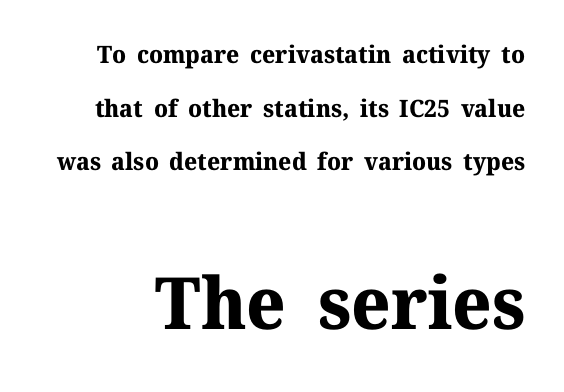
{"serif": "yes", "italic": "no", "bold": "yes", "weight": "bold", "width": "normal", "stroke_contrast": "medium", "x_height": "medium", "monospaced": "no", "underline": "no", "line_spacing": "loose", "line_spacing_ratio": 2.23, "letter_spacing": "normal", "letter_spacing_em": 0.0, "larger_block": "second", "size_ratio": 3.0, "glyph_px": 72}
